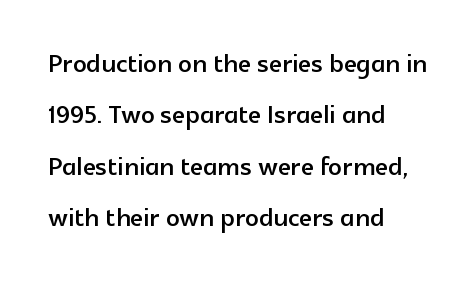
{"serif": "no", "italic": "no", "width": "normal", "x_height": "medium", "monospaced": "no", "underline": "no", "align": "left", "line_spacing": "normal", "line_spacing_ratio": 1.51, "letter_spacing": "normal", "letter_spacing_em": 0.0, "glyph_px": 34}
